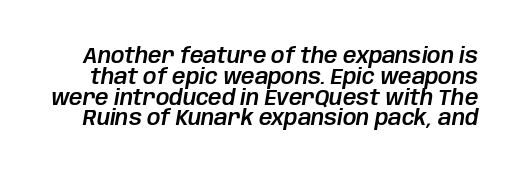
The image shows 21 px text type, italic (leaning right); set tight line spacing (0.99x), normal letter spacing, not underlined.
